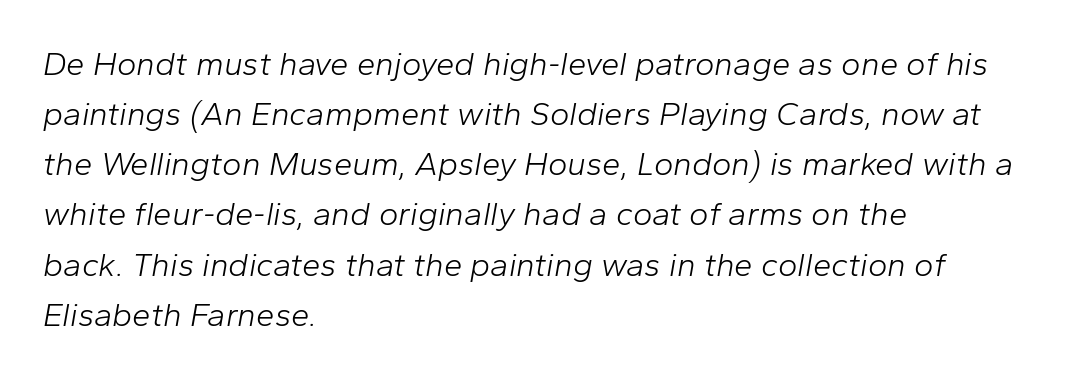
{"italic": "yes", "lean": "right", "slant_degrees": 10, "bold": "no", "weight": "light", "width": "normal", "stroke_contrast": "low", "x_height": "medium", "monospaced": "no", "underline": "no", "align": "left", "line_spacing": "normal", "line_spacing_ratio": 1.52, "letter_spacing": "normal", "letter_spacing_em": 0.0, "glyph_px": 33}
